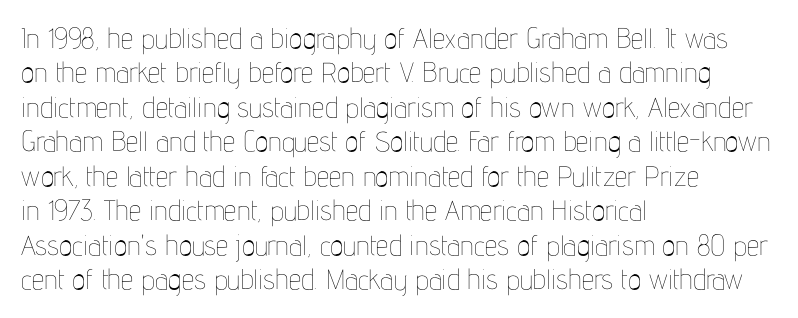
The image shows 28 px thin, condensed type, upright; set left-aligned, line spacing 1.23x, normal letter spacing, not underlined; low stroke contrast and a medium x-height.
